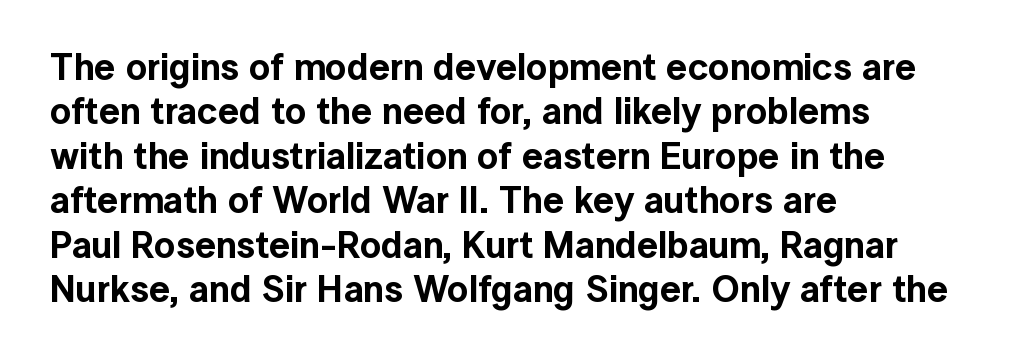
The image shows 37 px sans-serif type, upright; set left-aligned, line spacing 1.2x, normal letter spacing, not underlined; a medium x-height.
